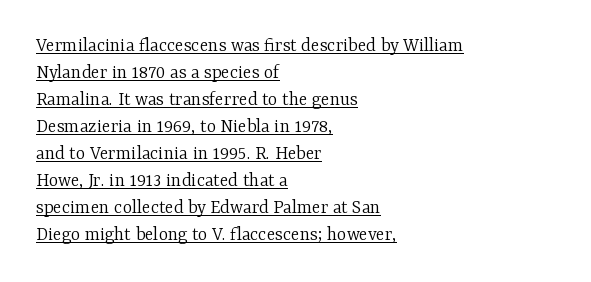
{"italic": "no", "bold": "no", "underline": "yes", "align": "left", "line_spacing": "normal", "line_spacing_ratio": 1.35, "letter_spacing": "normal", "letter_spacing_em": 0.0, "glyph_px": 20}
